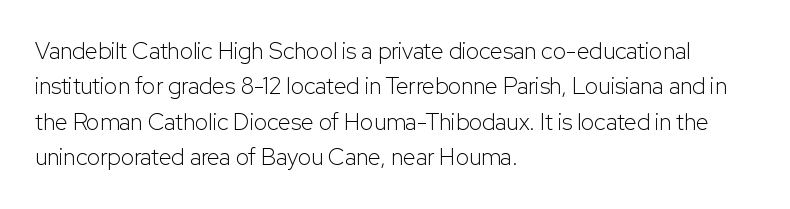
Q: Is the text bold? A: No.
Q: Is the text italic (slanted)? A: No, it is upright.
Q: Is the text underlined? A: No.
Q: How is the paragraph aligned? A: Left-aligned.
Q: Is the spacing between letters normal or unusually wide? A: Normal.
Q: Is the spacing between lines tight, normal or loose? A: Normal.
